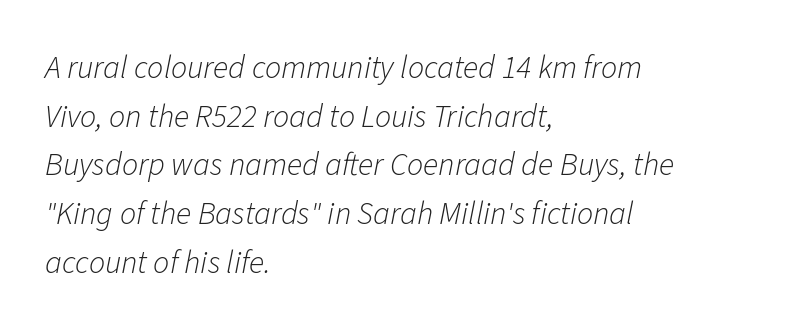
{"italic": "yes", "lean": "right", "slant_degrees": 11, "bold": "no", "weight": "light", "width": "normal", "stroke_contrast": "low", "x_height": "medium", "monospaced": "no", "underline": "no", "align": "left", "line_spacing": "normal", "line_spacing_ratio": 1.52, "letter_spacing": "normal", "letter_spacing_em": 0.0, "glyph_px": 32}
